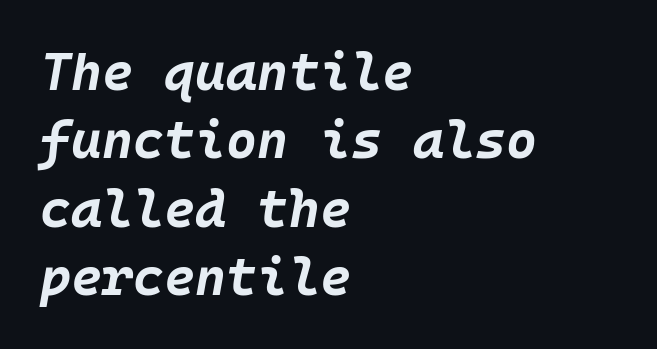
A typesetter would call this leading conventional body-copy spacing. The lettering tilts uniformly, giving the passage an italic look. On the weight axis this lands at bold, roughly 700. A bare baseline throughout the passage. Each word holds together tightly as a unit, with standard inter-letter gaps. Typeset ragged right — the left edge is the straight one.
